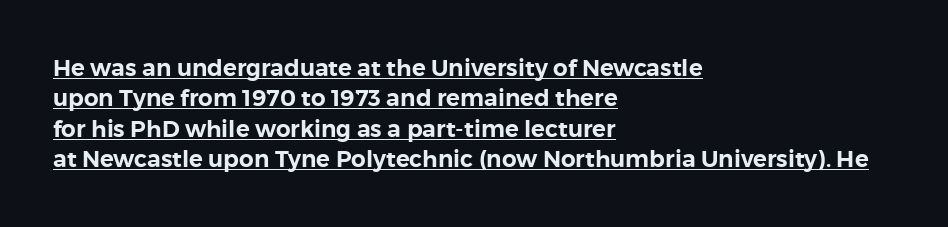
{"italic": "no", "underline": "yes", "align": "left", "line_spacing": "normal", "line_spacing_ratio": 1.32, "letter_spacing": "normal", "letter_spacing_em": 0.0, "glyph_px": 23}
